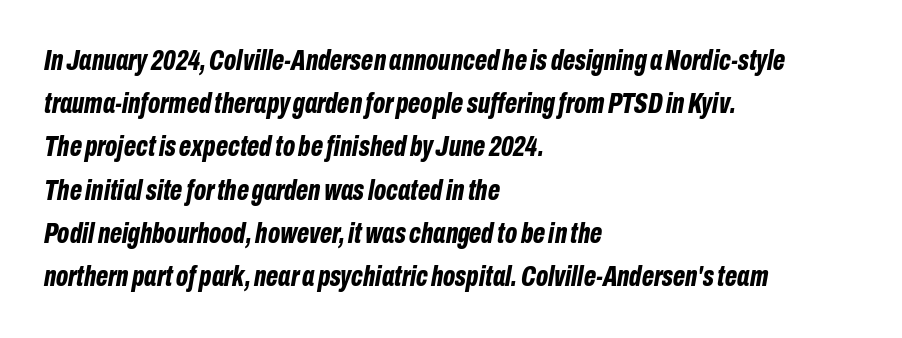
Q: Is the text bold? A: Yes.
Q: Is the text italic (slanted)? A: Yes, it leans right by about 10 degrees.
Q: Is the text underlined? A: No.
Q: How is the paragraph aligned? A: Left-aligned.
Q: Is the spacing between letters normal or unusually wide? A: Normal.
Q: Is the spacing between lines tight, normal or loose? A: Normal.
Q: Width (condensed, normal, or wide)? A: Condensed.
Q: Stroke contrast? A: Low.
Q: x-height? A: Medium.
Q: Monospaced? A: No.
